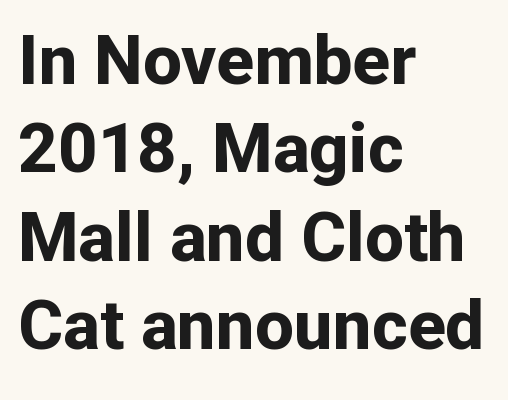
The image shows 69 px bold sans-serif type, upright; set left-aligned, normal line spacing (1.28x), normal letter spacing, not underlined; low stroke contrast and a medium x-height.
